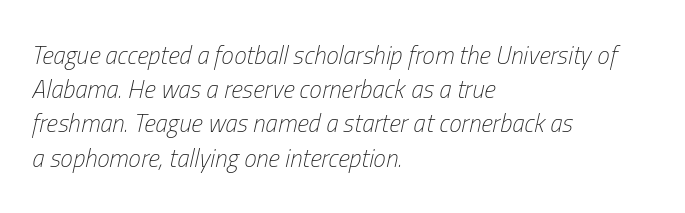
The image shows 25 px text type, italic (leaning right); set left-aligned, normal line spacing (1.37x), normal letter spacing, not underlined.
